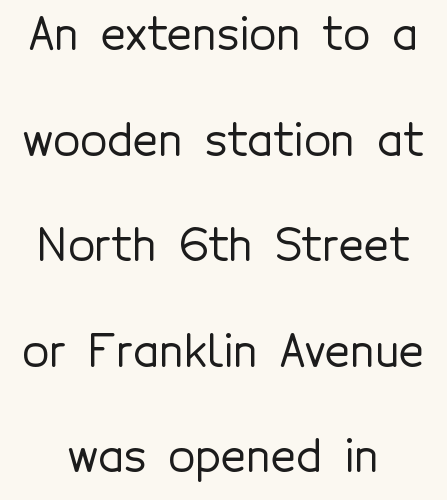
Q: Is the text italic (slanted)? A: No, it is upright.
Q: Is the typeface a serif or a sans-serif typeface? A: Sans-serif.
Q: Is the text underlined? A: No.
Q: How is the paragraph aligned? A: Centered.
Q: Is the spacing between letters normal or unusually wide? A: Normal.
Q: Is the spacing between lines tight, normal or loose? A: Loose.
Q: Width (condensed, normal, or wide)? A: Normal.
Q: x-height? A: Medium.
Q: Monospaced? A: No.
